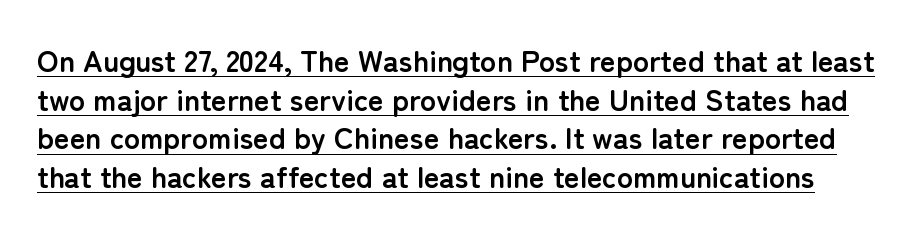
{"serif": "no", "italic": "no", "bold": "yes", "weight": "semibold", "width": "normal", "stroke_contrast": "low", "x_height": "medium", "monospaced": "no", "underline": "yes", "line_spacing": "normal", "line_spacing_ratio": 1.29, "letter_spacing": "normal", "letter_spacing_em": 0.0, "glyph_px": 30}
